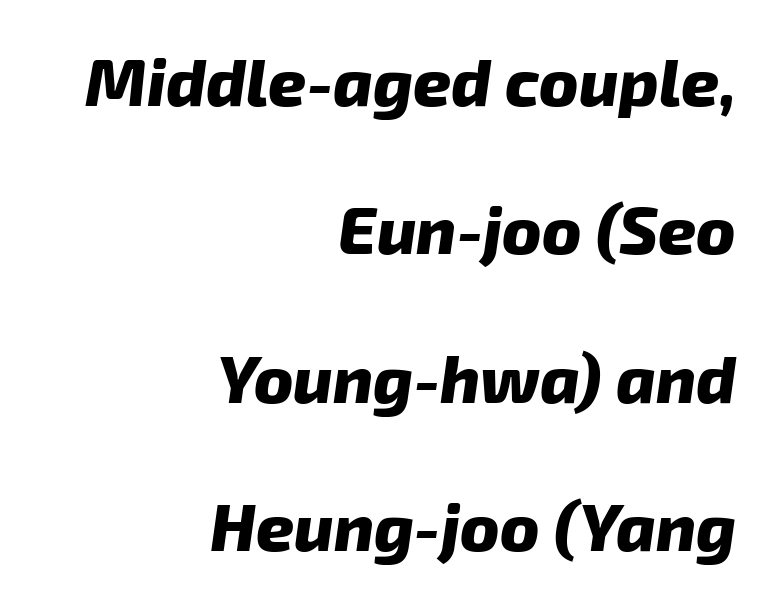
Heft: maximum for text — a bold. Nobody touched the tracking dial on this one. Whoever set this chose breathing room over compactness in the vertical rhythm. In CSS terms this would be text-align: right. The face used here has a pronounced slope to its letters.
